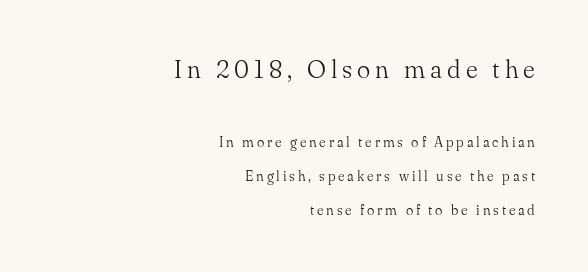
Q: Is the text bold? A: No.
Q: Is the text italic (slanted)? A: No, it is upright.
Q: Is the text underlined? A: No.
Q: How is the paragraph aligned? A: Right-aligned.
Q: Is the spacing between letters normal or unusually wide? A: Unusually wide.
Q: Is the spacing between lines tight, normal or loose? A: Loose.
Q: Which block of text is set in a larger size, the first (top) or the second (bottom)? A: The first (top) one.
